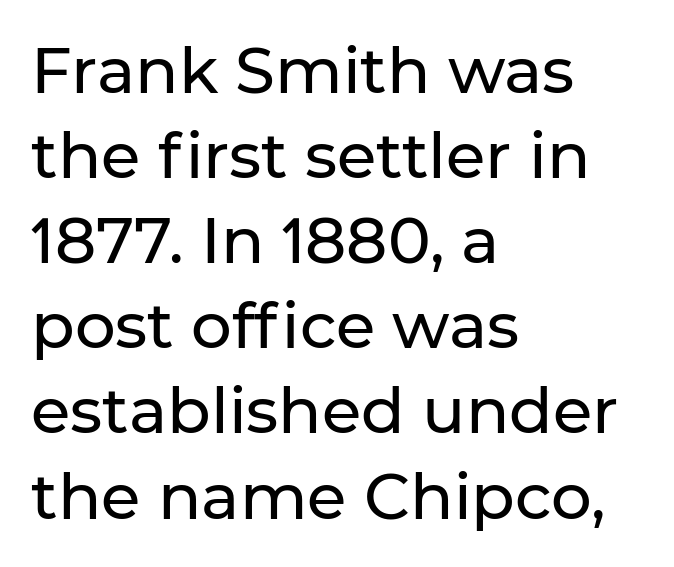
Spacing verdict: proportional, widths tailored to each character. Successive baselines arrive at the customary interval. The area under the type is left untouched. Short and long lines alike share a common starting point at left. Italic? Not at all — the glyphs are vertical.
